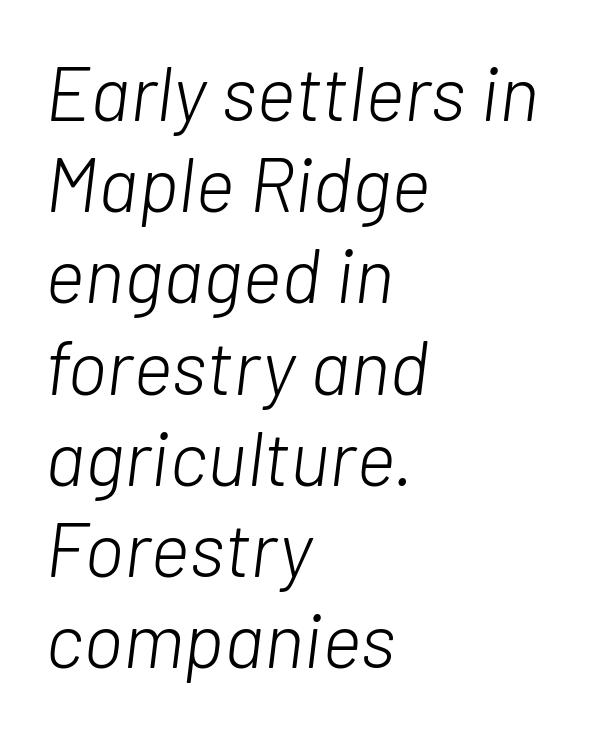
{"italic": "yes", "lean": "right", "slant_degrees": 7, "bold": "no", "weight": "light", "width": "normal", "stroke_contrast": "low", "x_height": "medium", "monospaced": "no", "underline": "no", "align": "left", "line_spacing_ratio": 1.2, "letter_spacing": "normal", "letter_spacing_em": 0.0, "glyph_px": 76}
